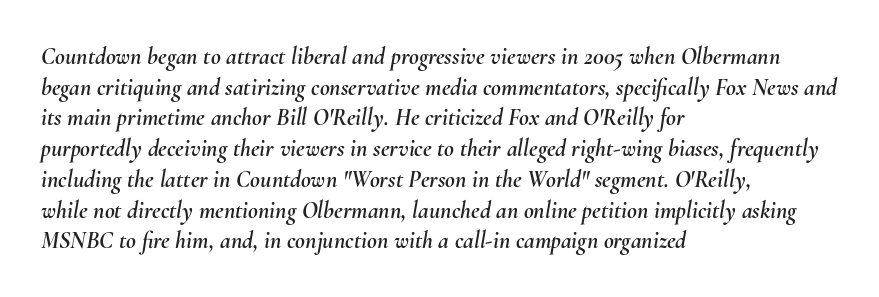
{"italic": "yes", "lean": "right", "slant_degrees": 10, "underline": "no", "align": "left", "line_spacing": "normal", "line_spacing_ratio": 1.28, "letter_spacing": "normal", "letter_spacing_em": 0.0, "glyph_px": 24}
